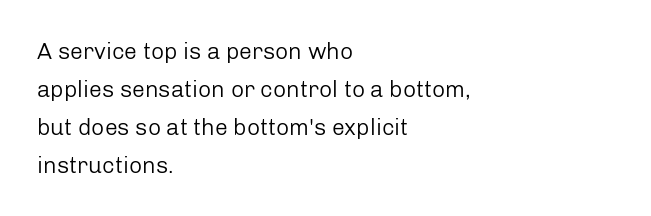
The image shows 23 px text type, upright; set left-aligned, normal line spacing (1.65x), normal letter spacing, not underlined.
